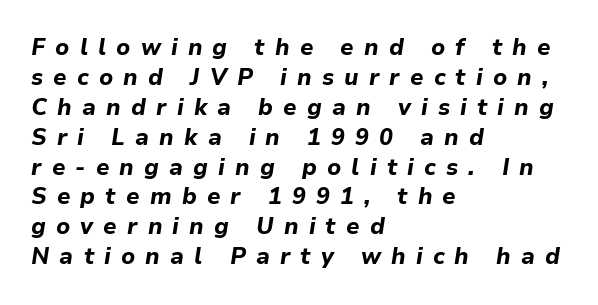
Q: Is the text bold? A: Yes.
Q: Is the text italic (slanted)? A: Yes, it leans right by about 9 degrees.
Q: Is the text underlined? A: No.
Q: How is the paragraph aligned? A: Left-aligned.
Q: Is the spacing between letters normal or unusually wide? A: Unusually wide.
Q: Is the spacing between lines tight, normal or loose? A: Normal.
